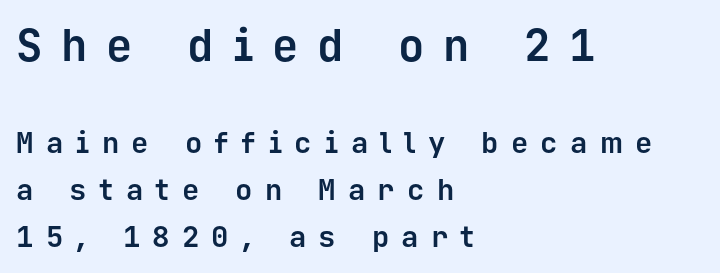
The image shows 44 px bold sans-serif type, upright, monospaced; set left-aligned, normal line spacing (1.63x), unusually wide letter spacing (+0.42 em), not underlined; the first (top) block is 1.52x larger; low stroke contrast and a medium x-height.
